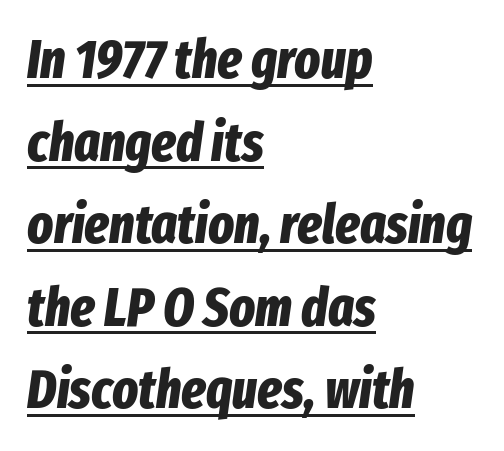
Q: Is the text bold? A: Yes.
Q: Is the text italic (slanted)? A: Yes, it leans right by about 8 degrees.
Q: Is the text underlined? A: Yes.
Q: How is the paragraph aligned? A: Left-aligned.
Q: Is the spacing between letters normal or unusually wide? A: Normal.
Q: Is the spacing between lines tight, normal or loose? A: Normal.
Q: Width (condensed, normal, or wide)? A: Condensed.
Q: Stroke contrast? A: Low.
Q: x-height? A: Medium.
Q: Monospaced? A: No.
